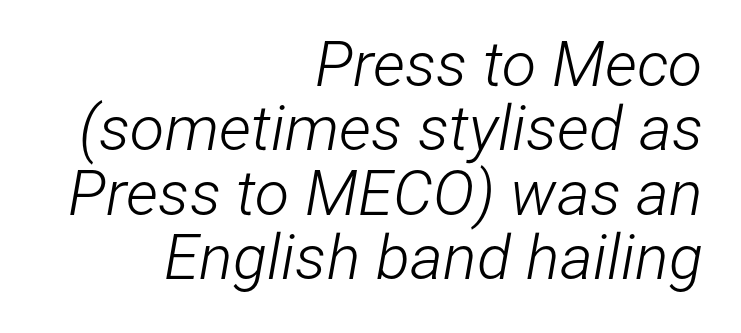
The image shows 63 px light, condensed type, italic (leaning right); set right-aligned, tight line spacing (1.02x), normal letter spacing, not underlined; low stroke contrast and a medium x-height.
